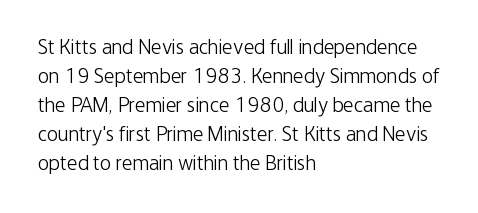
The image shows 21 px text type, upright; set left-aligned, normal line spacing (1.38x), normal letter spacing, not underlined.
